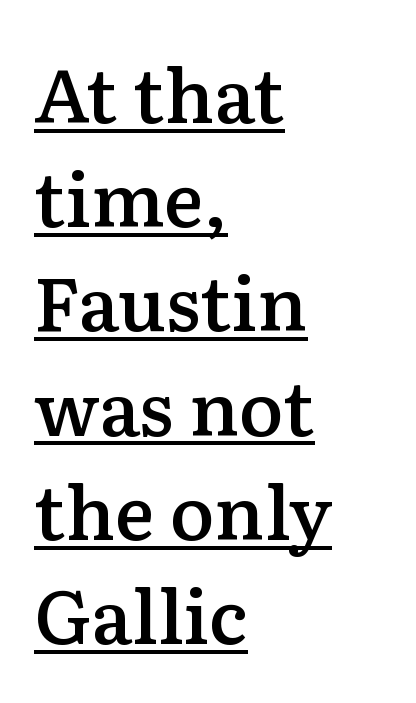
{"serif": "yes", "italic": "no", "bold": "semi", "weight": "semibold", "width": "normal", "stroke_contrast": "low", "x_height": "medium", "monospaced": "no", "underline": "yes", "align": "left", "line_spacing": "normal", "line_spacing_ratio": 1.39, "letter_spacing": "normal", "letter_spacing_em": 0.0, "glyph_px": 75}
